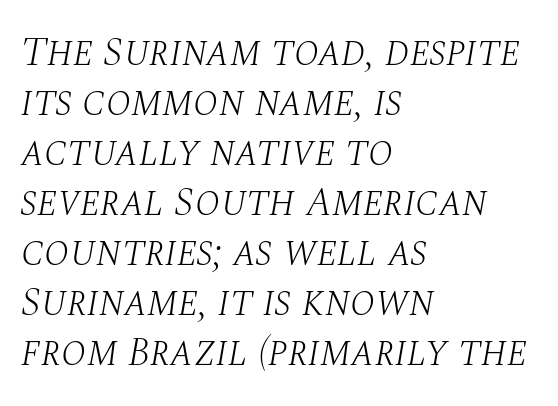
{"serif": "yes", "italic": "yes", "lean": "right", "slant_degrees": 10, "bold": "no", "weight": "light", "width": "normal", "stroke_contrast": "medium", "x_height": "large", "monospaced": "no", "underline": "no", "align": "left", "line_spacing_ratio": 1.22, "letter_spacing": "normal", "letter_spacing_em": 0.0, "glyph_px": 41}
